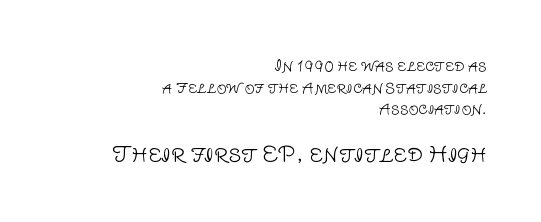
The image shows 21 px text type; set right-aligned, normal line spacing (1.55x), normal letter spacing, not underlined; the second (bottom) block is 1.5x larger.
